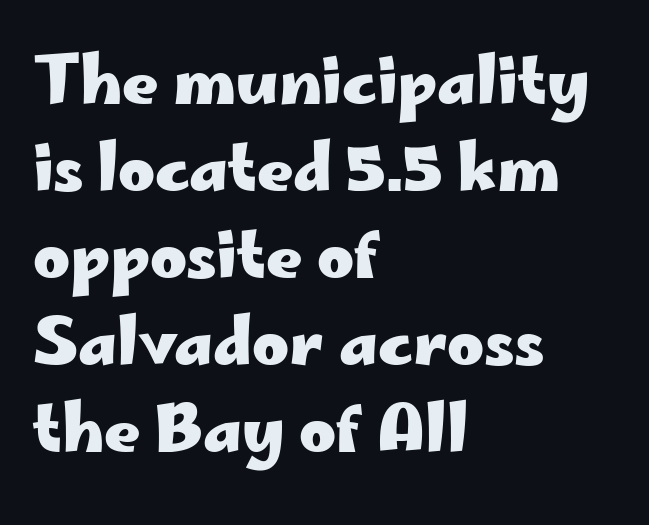
The lines sit at an ordinary, default distance from one another. Are there feet on the stems? There aren't — it's a sans. Rule under the text: the space is simply empty. Chunky letters — that's bold for sure.
